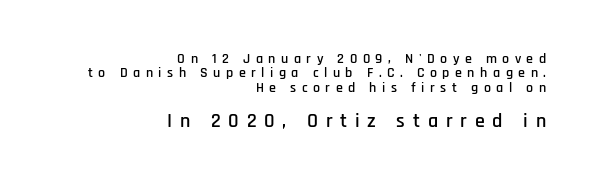
Each new line begins almost immediately beneath the previous one. There is plenty of visible air inserted between adjacent glyphs. The glyphs are unaccompanied by any horizontal stroke below them. In CSS terms this would be text-align: right. The designer gave the closing block more size than the opening block. The type sits square on the baseline with zero lean.
